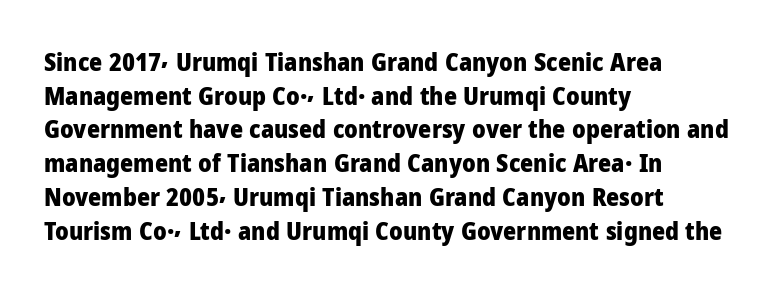
Students, note that the glyphs here touch the page at normal intervals. Chunky letters — that's bold for sure. Descenders are the only things crossing below the line. Notice how the passage keeps a crisp vertical edge on the left only.
